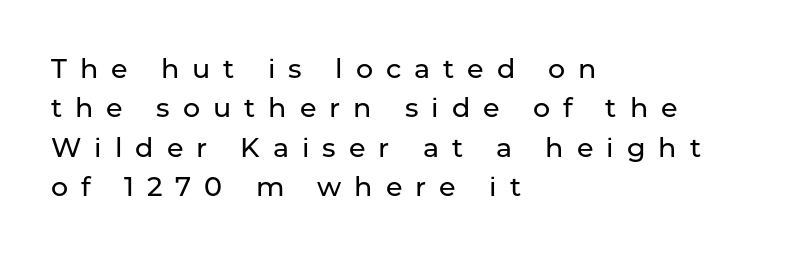
The image shows 27 px text type, upright; set left-aligned, normal line spacing (1.46x), unusually wide letter spacing (+0.48 em), not underlined.
